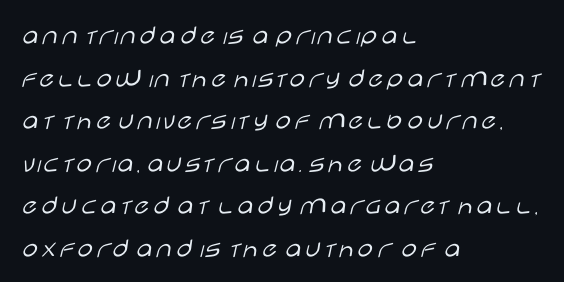
The image shows 28 px light, wide sans-serif type; set left-aligned, normal line spacing (1.52x), normal letter spacing, not underlined; low stroke contrast and a large x-height.
